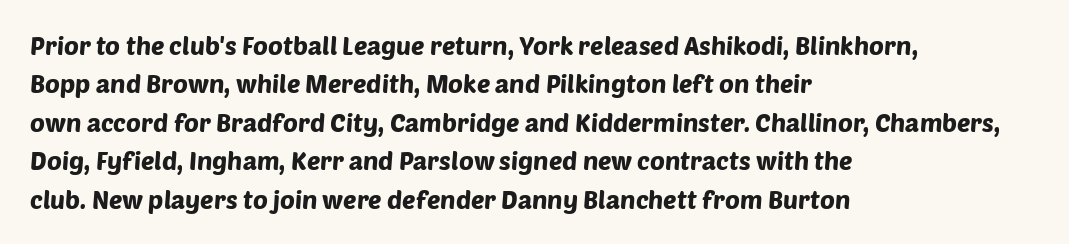
A student would call this left alignment; a typographer would say flush left, rag right. The space beneath each line is pristine and unruled. The gaps between neighbouring characters are ordinary and unremarkable. The designer left line spacing at the default.
